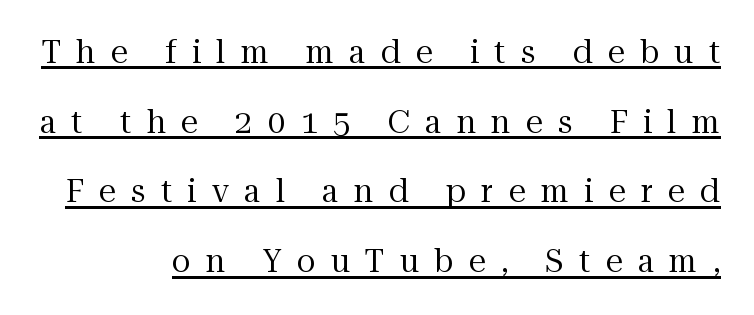
Quick note: underline on. The letterforms stand isolated, each surrounded by extra space. This sample has the flowing, uneven cadence of proportional lettering. Posture: straight, roman, zero tilt.
